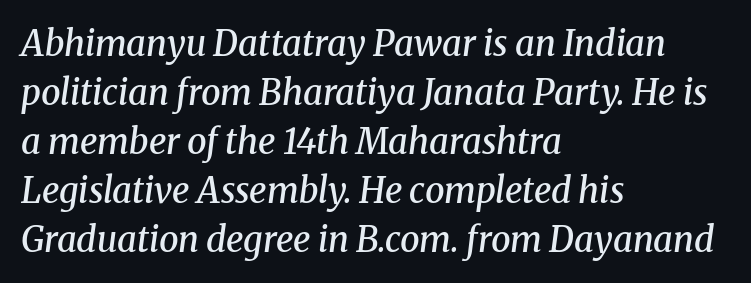
What's the leading like? Ordinary, nothing unusual. The strip under each line holds only bare page. Alignment: flush left. What stands out about the letter spacing? Nothing — it is the standard amount. Stroke thickness is moderately raised; the sample reads as semibold. A typesetter would mark this as italic.
